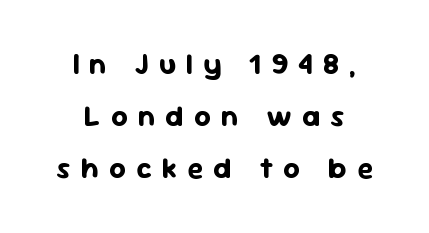
Q: Is the text bold? A: Yes.
Q: Is the text italic (slanted)? A: No, it is upright.
Q: Is the typeface a serif or a sans-serif typeface? A: Sans-serif.
Q: Is the text underlined? A: No.
Q: How is the paragraph aligned? A: Centered.
Q: Is the spacing between letters normal or unusually wide? A: Unusually wide.
Q: Width (condensed, normal, or wide)? A: Normal.
Q: Stroke contrast? A: Low.
Q: x-height? A: Medium.
Q: Monospaced? A: No.
